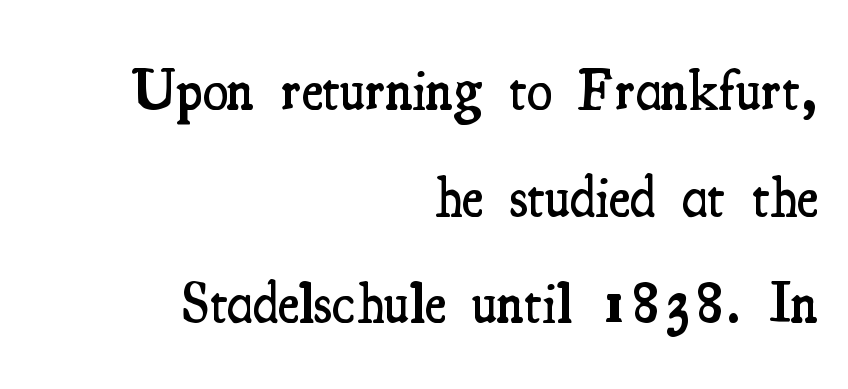
Spacing between characters is what you'd get straight out of the box. Stroke terminals: seriffed. Caption: multi-line text, flush right, ragged left. The area under the type is left untouched. The passage shown is typed in a proportional face where columns would drift. This is roman type, the default non-slanted kind.
